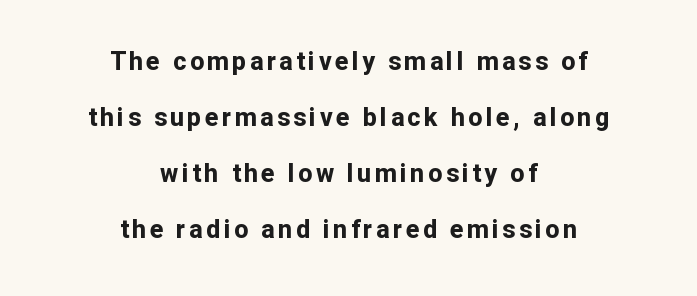
{"italic": "no", "bold": "yes", "underline": "no", "align": "center", "line_spacing": "loose", "line_spacing_ratio": 2.24, "glyph_px": 25}
